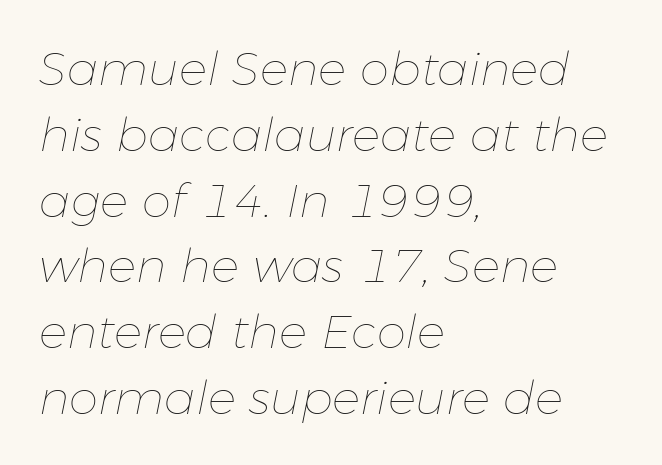
What's the leading like? Ordinary, nothing unusual. This sample is left-justified, so line endings fall wherever the words run out. Clear beneath every line of the passage. This is oblique type, the kind used for emphasis or titles. This sample has the flowing, uneven cadence of proportional lettering.
